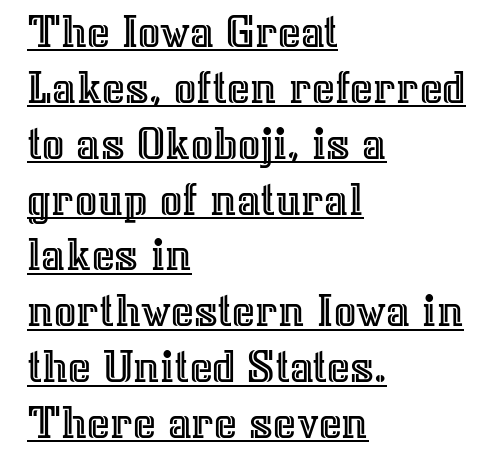
Q: Is the text italic (slanted)? A: No, it is upright.
Q: Is the text underlined? A: Yes.
Q: How is the paragraph aligned? A: Left-aligned.
Q: Is the spacing between letters normal or unusually wide? A: Normal.
Q: Is the spacing between lines tight, normal or loose? A: Tight.
Q: Width (condensed, normal, or wide)? A: Normal.
Q: x-height? A: Medium.
Q: Monospaced? A: No.
